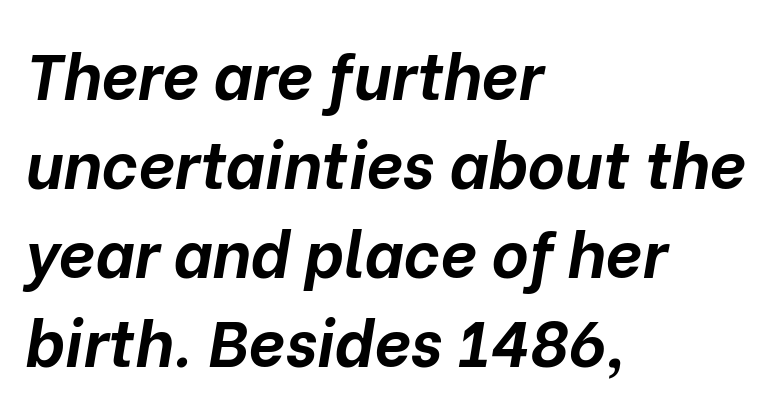
Q: Is the text bold? A: Yes.
Q: Is the text italic (slanted)? A: Yes, it leans right by about 10 degrees.
Q: Is the text underlined? A: No.
Q: How is the paragraph aligned? A: Left-aligned.
Q: Is the spacing between letters normal or unusually wide? A: Normal.
Q: Is the spacing between lines tight, normal or loose? A: Normal.
Q: Width (condensed, normal, or wide)? A: Normal.
Q: Stroke contrast? A: Low.
Q: x-height? A: Medium.
Q: Monospaced? A: No.
